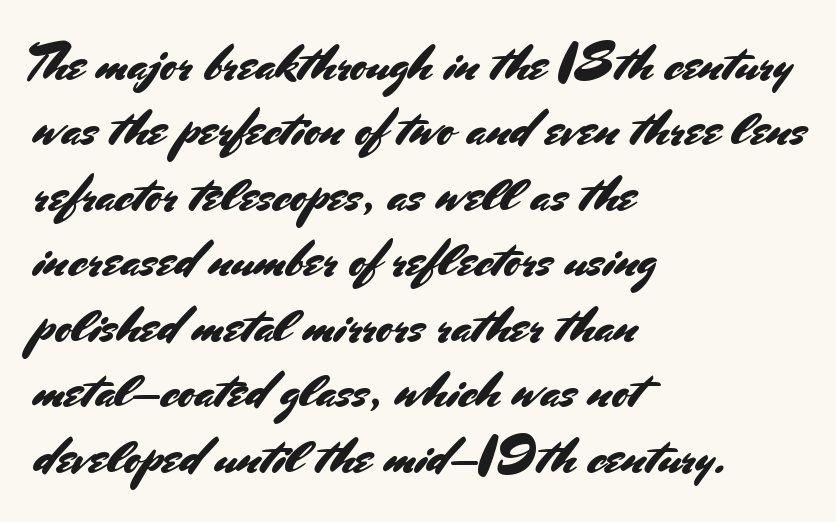
Q: Is the text italic (slanted)? A: Yes.
Q: Is the typeface a serif or a sans-serif typeface? A: Sans-serif.
Q: Is the text underlined? A: No.
Q: How is the paragraph aligned? A: Left-aligned.
Q: Is the spacing between letters normal or unusually wide? A: Normal.
Q: Is the spacing between lines tight, normal or loose? A: Normal.
Q: Width (condensed, normal, or wide)? A: Normal.
Q: Stroke contrast? A: Medium.
Q: x-height? A: Small.
Q: Monospaced? A: No.
